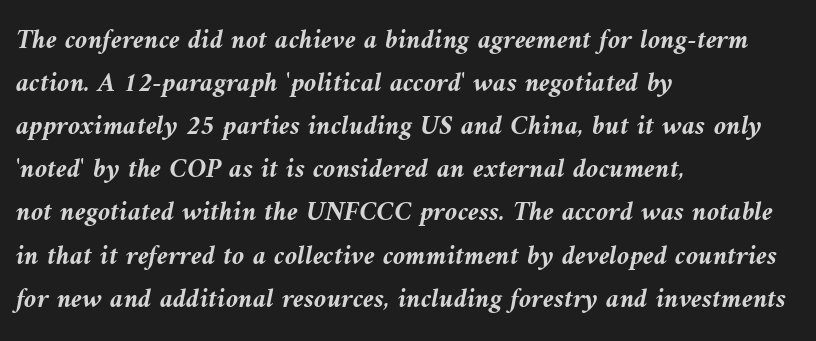
The image shows 28 px semibold type, italic (leaning left); set left-aligned, normal line spacing (1.54x), normal letter spacing, not underlined; medium stroke contrast and a medium x-height.
